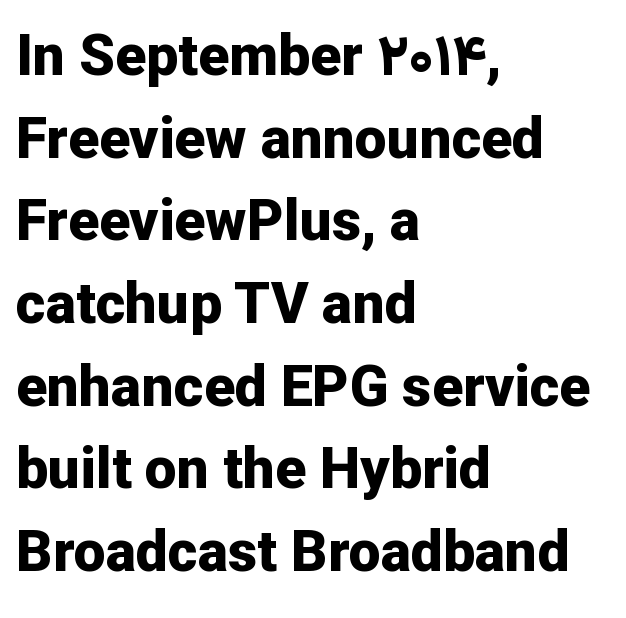
Notice how descenders clear the ascenders below comfortably — that's standard leading. No italicization has been applied; the sample stays upright. The glyphs have the mass of a bold cut. Rule under the text: the space is simply empty. Observe the absence of serifs on each vertical stroke in this sample. The passage shown is typed in a proportional face where columns would drift.
